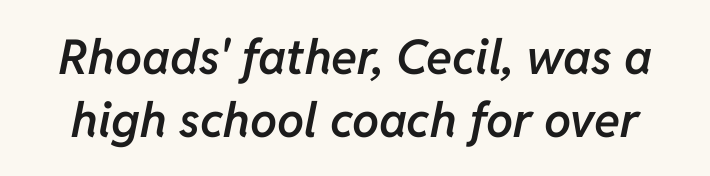
Q: Is the text bold? A: Semi-bold.
Q: Is the text italic (slanted)? A: Yes, it leans right by about 11 degrees.
Q: Is the text underlined? A: No.
Q: Is the spacing between letters normal or unusually wide? A: Normal.
Q: Is the spacing between lines tight, normal or loose? A: Normal.
Q: Width (condensed, normal, or wide)? A: Normal.
Q: Stroke contrast? A: Low.
Q: x-height? A: Medium.
Q: Monospaced? A: No.
